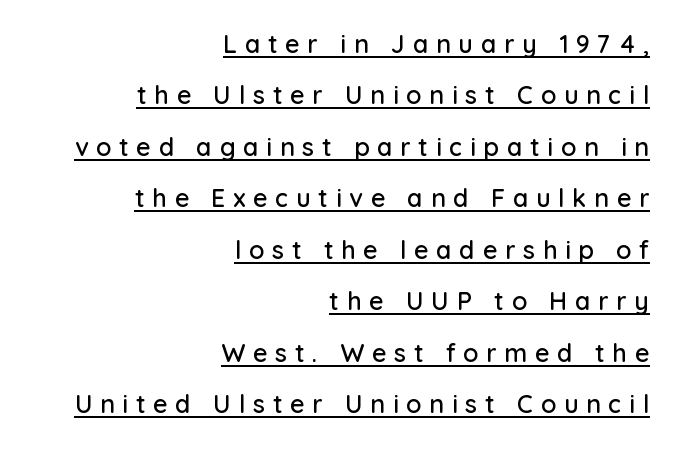
{"italic": "no", "underline": "yes", "align": "right", "line_spacing": "loose", "line_spacing_ratio": 2.06, "letter_spacing": "wide", "letter_spacing_em": 0.31, "glyph_px": 25}
